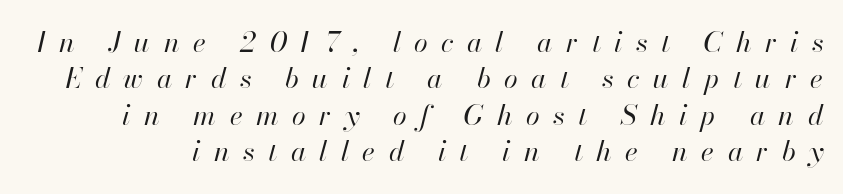
The image shows 28 px regular-weight type, italic (leaning right); set normal line spacing (1.3x), unusually wide letter spacing (+0.48 em), not underlined; high stroke contrast and a small x-height.
